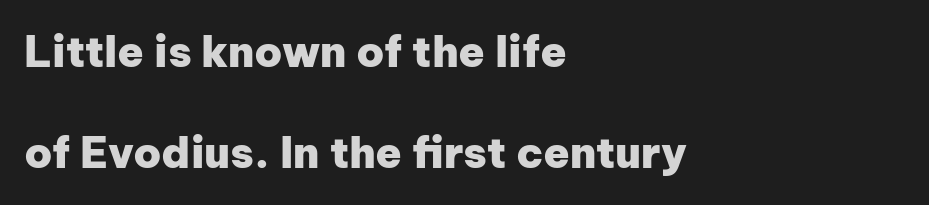
Short and long lines alike share a common starting point at left. Stroke thickness is high; the sample reads as a true bold. Characters follow at the spacing the type designer built in. Honestly, there is no underline to notice here at all. The type family on display is of the sans-serif kind.
